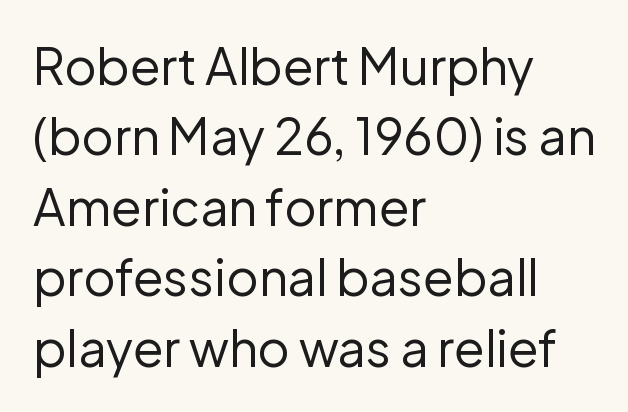
Q: Is the text bold? A: No.
Q: Is the text italic (slanted)? A: No, it is upright.
Q: Is the typeface a serif or a sans-serif typeface? A: Sans-serif.
Q: Is the text underlined? A: No.
Q: How is the paragraph aligned? A: Left-aligned.
Q: Is the spacing between letters normal or unusually wide? A: Normal.
Q: Is the spacing between lines tight, normal or loose? A: Normal.
Q: Width (condensed, normal, or wide)? A: Normal.
Q: Stroke contrast? A: Low.
Q: x-height? A: Medium.
Q: Monospaced? A: No.
